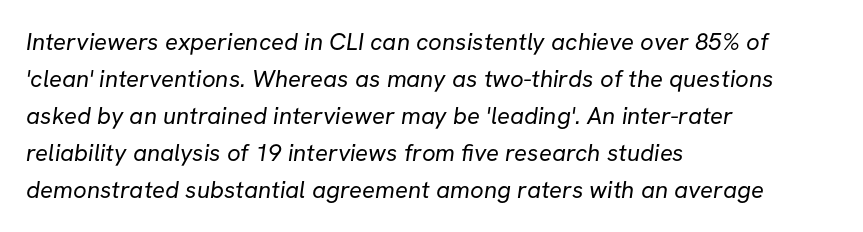
The image shows 24 px text type; set left-aligned, normal line spacing (1.54x), normal letter spacing, not underlined.
